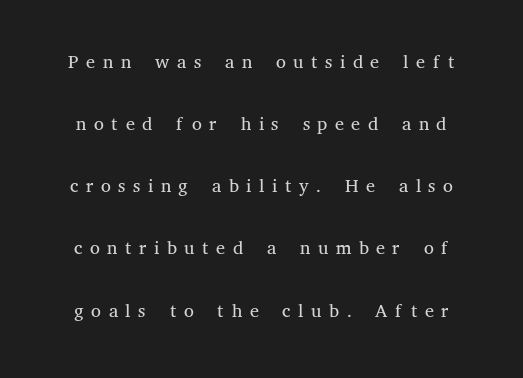
{"serif": "yes", "italic": "no", "bold": "no", "weight": "light", "width": "normal", "stroke_contrast": "medium", "x_height": "medium", "monospaced": "no", "underline": "no", "align": "center", "line_spacing": "loose", "line_spacing_ratio": 2.22, "letter_spacing": "wide", "letter_spacing_em": 0.27, "glyph_px": 28}
